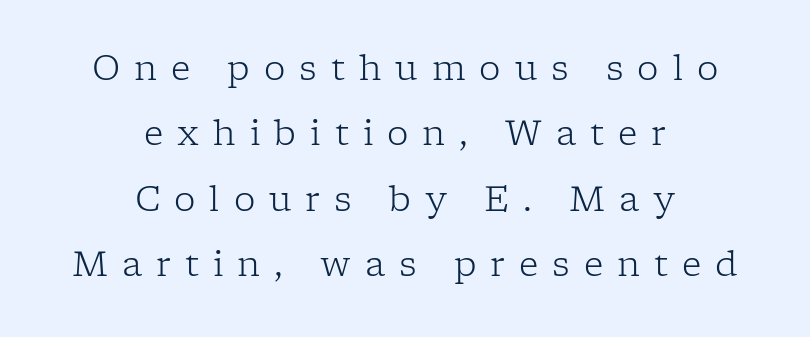
{"serif": "yes", "italic": "no", "bold": "no", "weight": "light", "width": "normal", "stroke_contrast": "low", "x_height": "medium", "monospaced": "no", "underline": "no", "align": "center", "line_spacing": "loose", "line_spacing_ratio": 1.92, "letter_spacing": "wide", "letter_spacing_em": 0.41, "glyph_px": 34}
